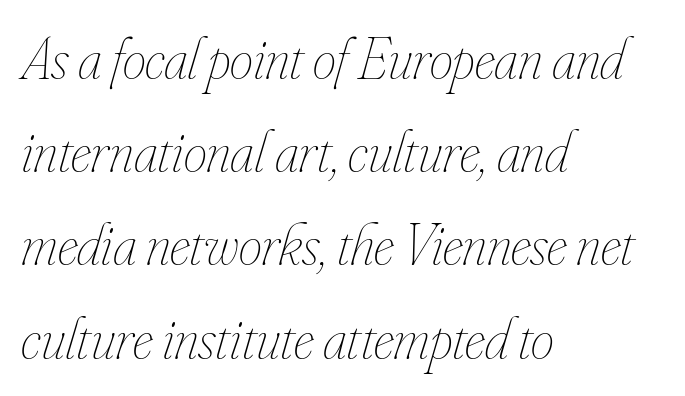
{"italic": "yes", "lean": "right", "slant_degrees": 16, "bold": "no", "weight": "thin", "width": "condensed", "stroke_contrast": "low", "x_height": "small", "monospaced": "no", "underline": "no", "align": "left", "line_spacing": "normal", "line_spacing_ratio": 1.58, "letter_spacing": "normal", "letter_spacing_em": 0.0, "glyph_px": 59}
